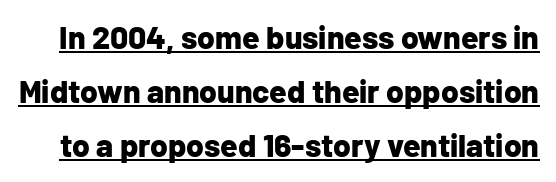
{"serif": "no", "italic": "no", "bold": "yes", "weight": "bold", "width": "normal", "stroke_contrast": "low", "x_height": "medium", "monospaced": "no", "underline": "yes", "line_spacing": "normal", "line_spacing_ratio": 1.69, "letter_spacing": "normal", "letter_spacing_em": 0.0, "glyph_px": 32}
